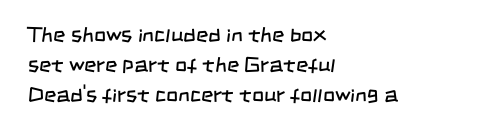
{"bold": "no", "underline": "no", "align": "left", "line_spacing": "normal", "line_spacing_ratio": 1.44, "letter_spacing": "normal", "letter_spacing_em": 0.0, "glyph_px": 21}
